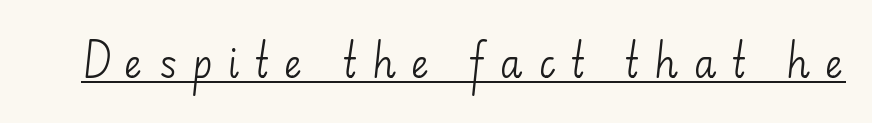
The image shows 38 px light sans-serif type; set unusually wide letter spacing (+0.41 em), underlined; low stroke contrast and a small x-height.
